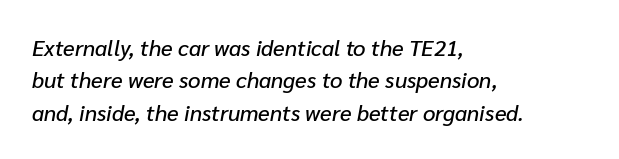
Rule under the text: the space is simply empty. The typesetter chose a ragged-right arrangement here. Honestly, the letter spacing is just normal — you wouldn't notice it. Slant detected: the letters are inclined. Quick note: interline space is typical.
